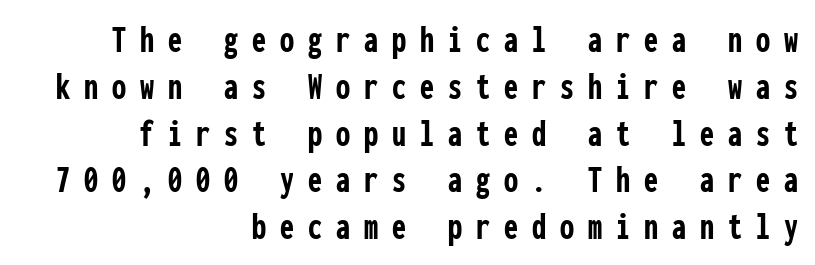
Serif or sans? Sans — the stroke terminals are bare. How heavy is the stroke? Heavy — this is a bold. Horizontally, the lines are justified to the trailing edge only. The gap between lines stays unmarked. Style check: upright.
